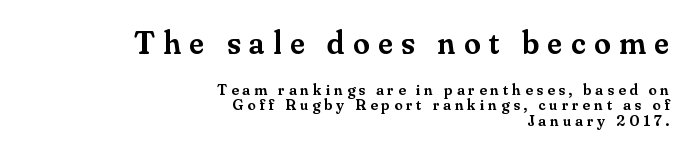
The face used here is seriffed, in the tradition of book romans. You could barely slide anything between these rows. Is the letter spacing exaggerated? Yes — the characters are pushed far apart. Is this a fixed-width face? No — the glyphs have proportional, varying widths. Just letters on the line, the space beneath them empty.
